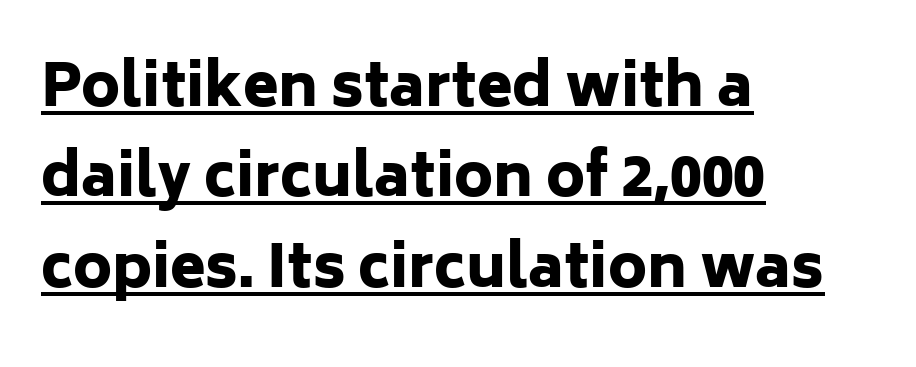
{"serif": "no", "italic": "no", "bold": "yes", "weight": "heavy", "width": "normal", "stroke_contrast": "low", "x_height": "medium", "monospaced": "no", "underline": "yes", "align": "left", "line_spacing": "normal", "line_spacing_ratio": 1.56, "letter_spacing": "normal", "letter_spacing_em": 0.0, "glyph_px": 58}
